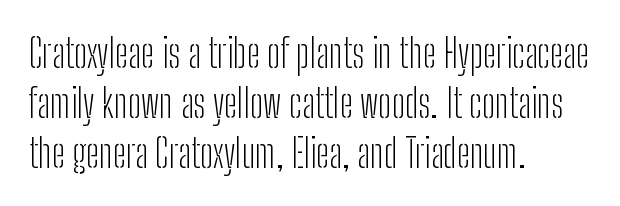
Nope, not italic — everything's standing straight. In terms of letterspacing, this is plain default setting. No letter is thick-stroked: the sample isn't bold. Examine the stroke ends and you'll find no serifs.
